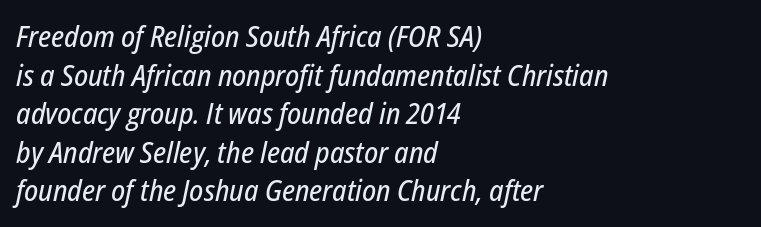
Emphasis-style slanted type is in use. The line-height multiplier appears to be the usual default. The horizontal fit of the characters is conventional and even. The ragged edge is on the right, which tells us the setting is flush left. Varying glyph widths throughout — classic text-font behaviour. Has an underline been added? It has not.
